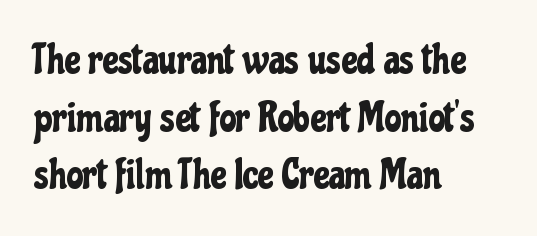
The image shows 42 px condensed sans-serif type, upright; set left-aligned, normal line spacing (1.37x), normal letter spacing, not underlined; low stroke contrast and a medium x-height.
